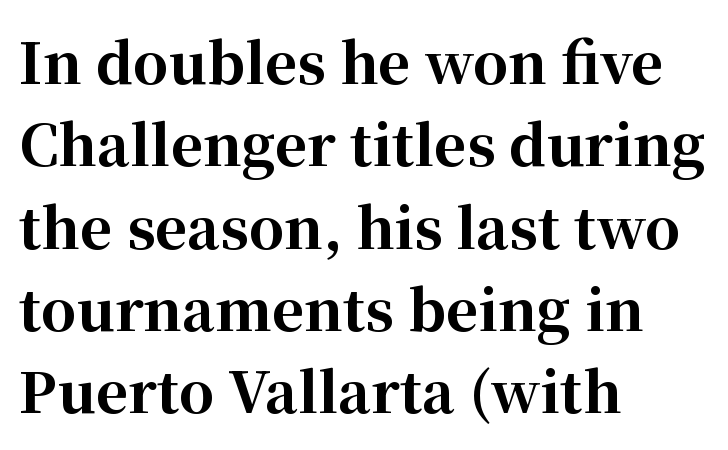
The image shows 56 px bold serif type, upright; set left-aligned, normal line spacing (1.47x), normal letter spacing, not underlined; high stroke contrast and a medium x-height.
